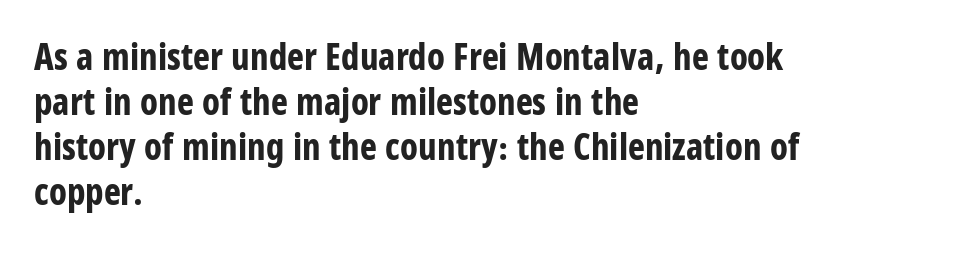
The letters are bold, with thick, heavy strokes. A typesetter would call this proportional, since set widths differ per character. Compared with typical paragraphs, the rows here are spaced about the same. Compared with a centered layout, this one pins lines to the left instead.
